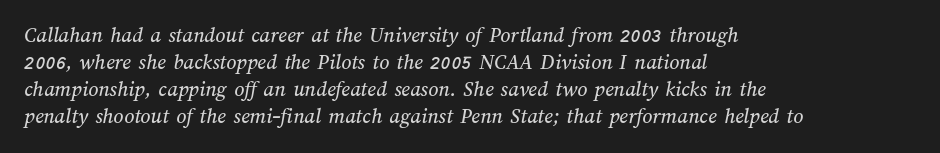
Quick note: underline off. There is no visible air inserted between adjacent glyphs. Where is the straight margin? On the left.
